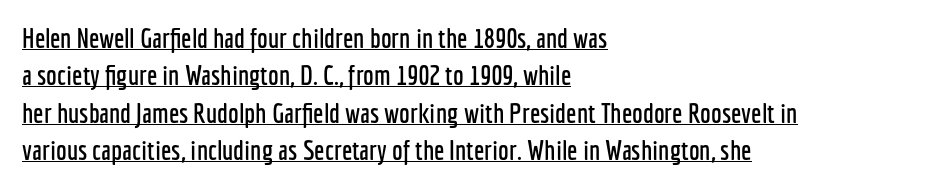
Q: Is the text italic (slanted)? A: No, it is upright.
Q: Is the text underlined? A: Yes.
Q: How is the paragraph aligned? A: Left-aligned.
Q: Is the spacing between letters normal or unusually wide? A: Normal.
Q: Is the spacing between lines tight, normal or loose? A: Normal.
